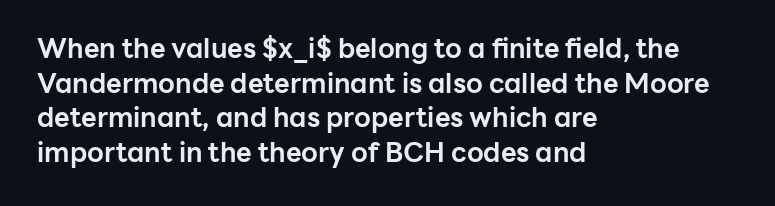
Q: Is the text bold? A: Yes.
Q: Is the text italic (slanted)? A: No, it is upright.
Q: Is the text underlined? A: No.
Q: How is the paragraph aligned? A: Left-aligned.
Q: Is the spacing between letters normal or unusually wide? A: Normal.
Q: Is the spacing between lines tight, normal or loose? A: Normal.
